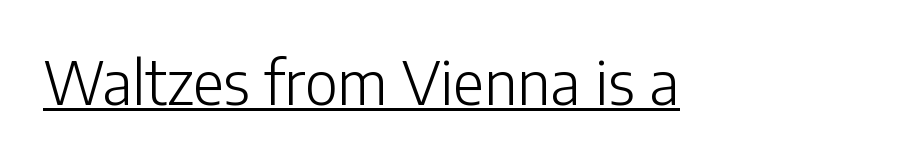
Q: Is the text bold? A: No.
Q: Is the text italic (slanted)? A: No, it is upright.
Q: Is the typeface a serif or a sans-serif typeface? A: Sans-serif.
Q: Is the text underlined? A: Yes.
Q: Is the spacing between letters normal or unusually wide? A: Normal.
Q: Width (condensed, normal, or wide)? A: Normal.
Q: Stroke contrast? A: Low.
Q: x-height? A: Medium.
Q: Monospaced? A: No.
